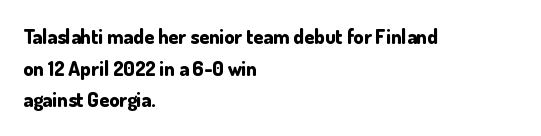
{"italic": "no", "bold": "yes", "underline": "no", "align": "left", "line_spacing": "normal", "line_spacing_ratio": 1.58, "letter_spacing": "normal", "letter_spacing_em": 0.0, "glyph_px": 20}
